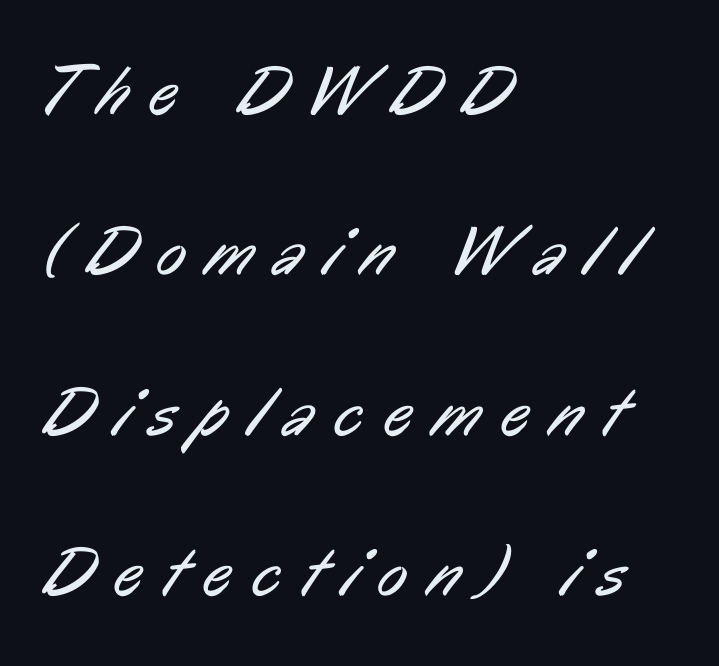
The letters look calm and open, with moderate or lighter stems. The leading is generous, giving the passage an open texture. Only glyphs here, with clear space below each row. This sample has the flowing, uneven cadence of proportional lettering.
